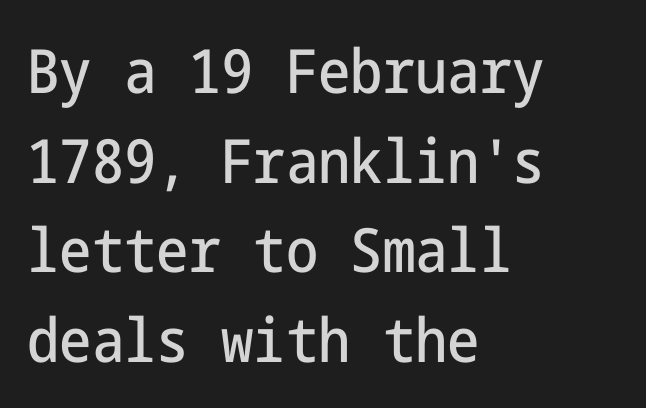
Italic: no, the glyphs are upright roman. Caption: standard tracking, unaltered. A sans-serif font was chosen for this passage. The leading is moderate, giving the passage an even texture.
